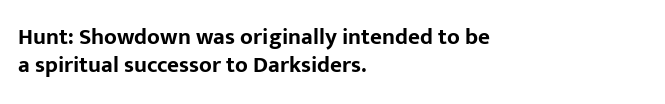
{"italic": "no", "bold": "yes", "underline": "no", "align": "left", "line_spacing_ratio": 1.22, "letter_spacing": "normal", "letter_spacing_em": 0.0, "glyph_px": 23}
